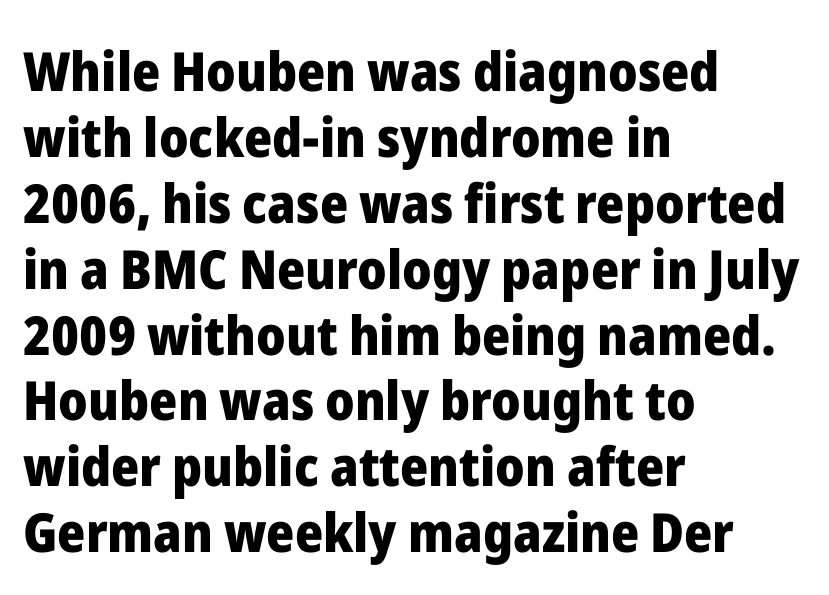
{"serif": "no", "italic": "no", "bold": "yes", "weight": "heavy", "width": "normal", "stroke_contrast": "low", "x_height": "medium", "monospaced": "no", "underline": "no", "align": "left", "line_spacing_ratio": 1.22, "letter_spacing": "normal", "letter_spacing_em": 0.0, "glyph_px": 54}
